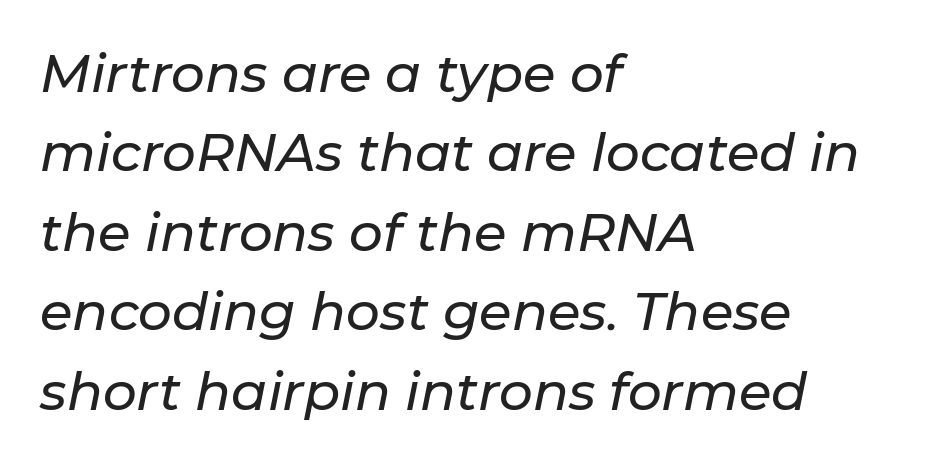
The image shows 53 px text type, italic (leaning right); set left-aligned, normal line spacing (1.5x), normal letter spacing, not underlined; low stroke contrast and a medium x-height.
